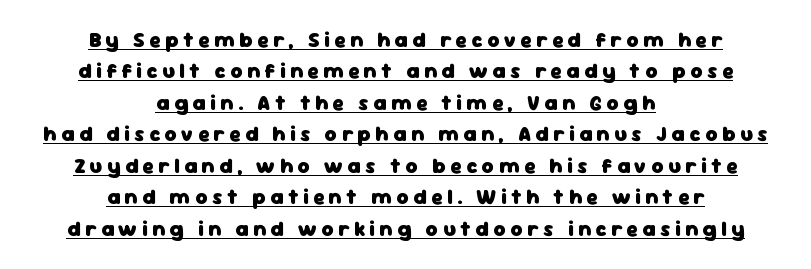
A baseline rule has been typeset under these characters. Quick note: not italic, upright. The passage shown has open, widely tracked lettering throughout. Pretty heavy lettering here — definitely bold. Quick note: interline space is typical.
